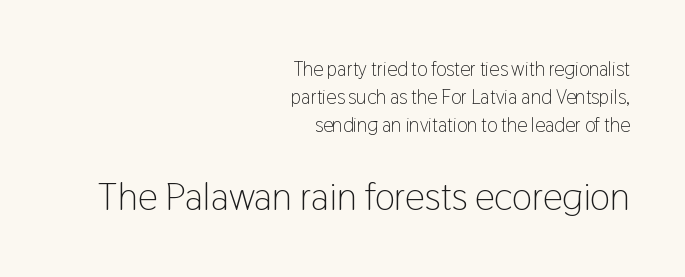
You could not count columns in this text — the font is proportionally spaced. In terms of letterform style, serifs are entirely absent. Honestly, the row spacing looks completely unremarkable. Reading top to bottom, the characters get bigger at the block break. Style check: upright.
